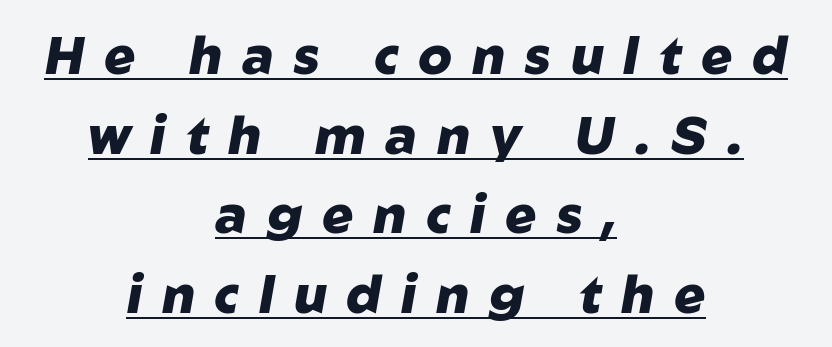
The image shows 52 px heavy type, italic (leaning right); set centered, normal line spacing (1.53x), unusually wide letter spacing (+0.38 em), underlined; low stroke contrast and a medium x-height.
